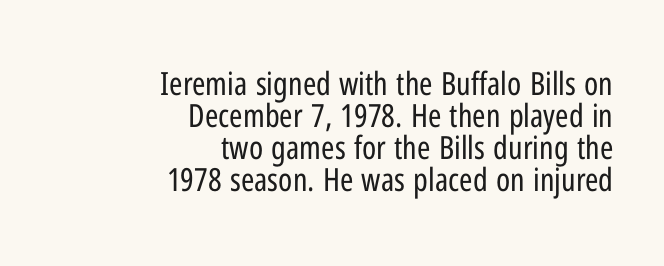
{"serif": "no", "italic": "no", "bold": "no", "weight": "regular", "width": "condensed", "stroke_contrast": "low", "x_height": "medium", "monospaced": "no", "underline": "no", "align": "right", "line_spacing": "tight", "line_spacing_ratio": 1.0, "letter_spacing": "normal", "letter_spacing_em": 0.0, "glyph_px": 32}
